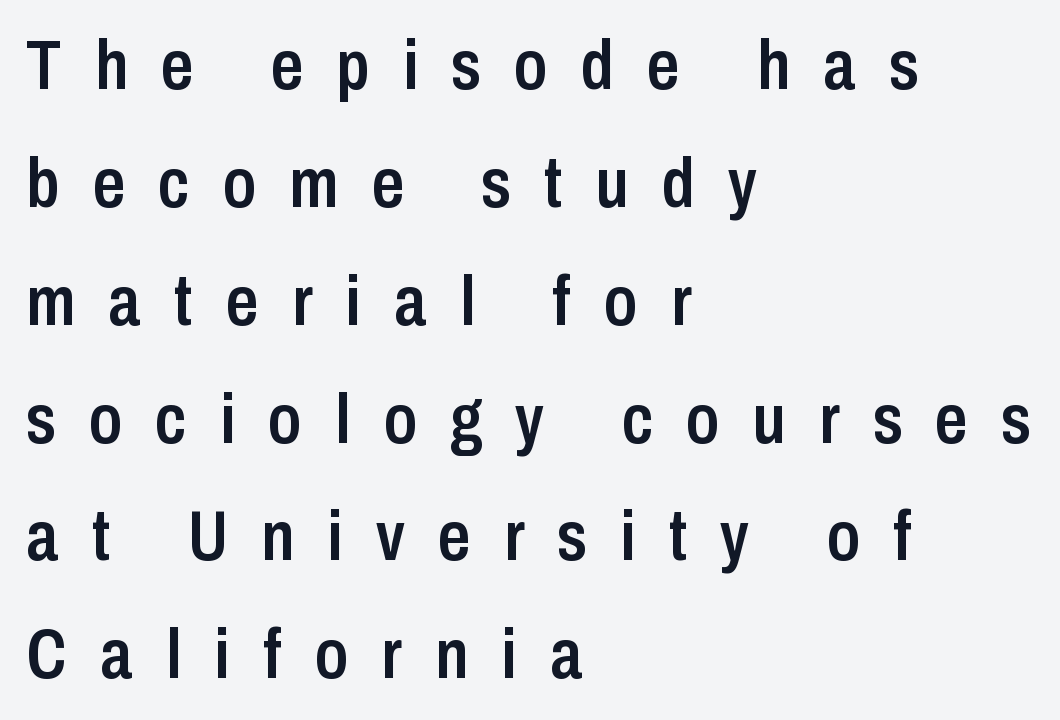
{"serif": "no", "italic": "no", "bold": "semi", "weight": "semibold", "width": "condensed", "stroke_contrast": "low", "x_height": "medium", "monospaced": "no", "underline": "no", "align": "left", "line_spacing": "normal", "line_spacing_ratio": 1.66, "letter_spacing": "wide", "letter_spacing_em": 0.47, "glyph_px": 71}
